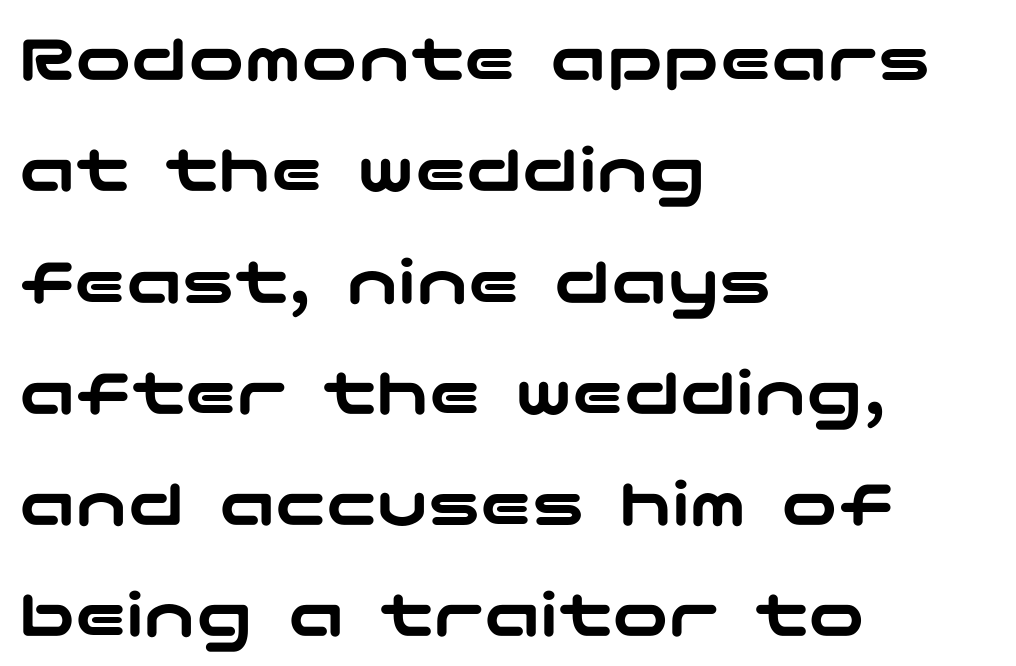
Type without underlining. Are there feet on the stems? There aren't — it's a sans. Each line starts at the same left margin while the right side varies. These lines were composed using upright roman letters. Evenly set lines give the paragraph a standard silhouette. Look at the tracking — it's just the regular setting, nothing added.
